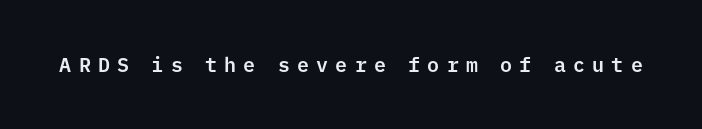
Q: Is the text italic (slanted)? A: No, it is upright.
Q: Is the text underlined? A: No.
Q: Is the spacing between letters normal or unusually wide? A: Unusually wide.
